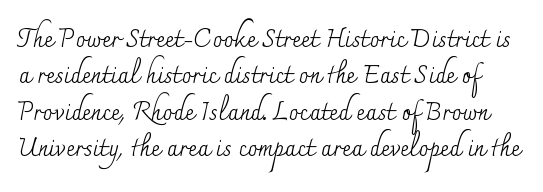
Q: Is the text bold? A: No.
Q: Is the text italic (slanted)? A: Yes.
Q: Is the text underlined? A: No.
Q: Is the spacing between letters normal or unusually wide? A: Normal.
Q: Is the spacing between lines tight, normal or loose? A: Normal.
